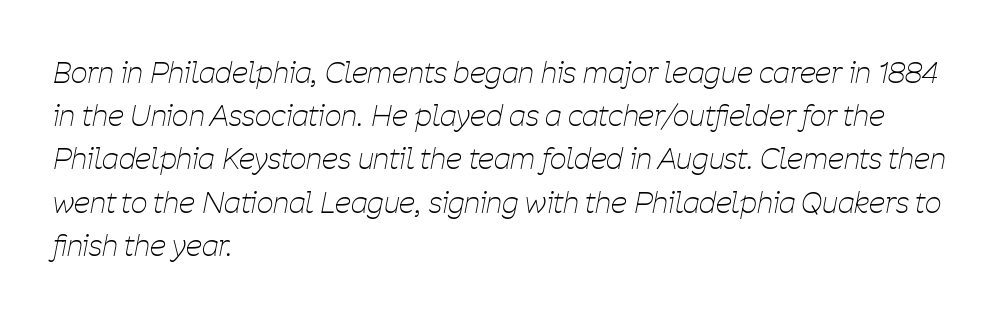
Anything drawn beneath the words? Only blank space. If you drew a ruler down the left edge, every line would touch it. These lines were composed using italics. The characters are drawn with everyday or finer stroke widths. One glance says typical: line gaps are just what's usual. The face used here is proportionally spaced, like ordinary book or web type.
